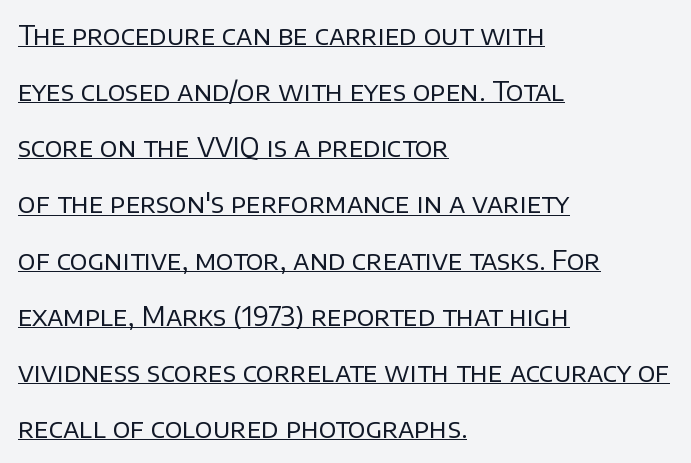
The image shows 26 px text type, upright; set left-aligned, loose line spacing (2.16x), normal letter spacing, underlined.
